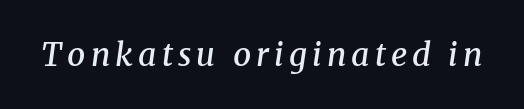
The image shows 32 px semibold serif type, italic (leaning right); set not underlined; medium stroke contrast and a medium x-height.
